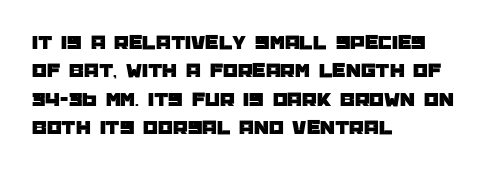
Q: Is the text italic (slanted)? A: No, it is upright.
Q: Is the text underlined? A: No.
Q: How is the paragraph aligned? A: Left-aligned.
Q: Is the spacing between letters normal or unusually wide? A: Normal.
Q: Is the spacing between lines tight, normal or loose? A: Normal.
